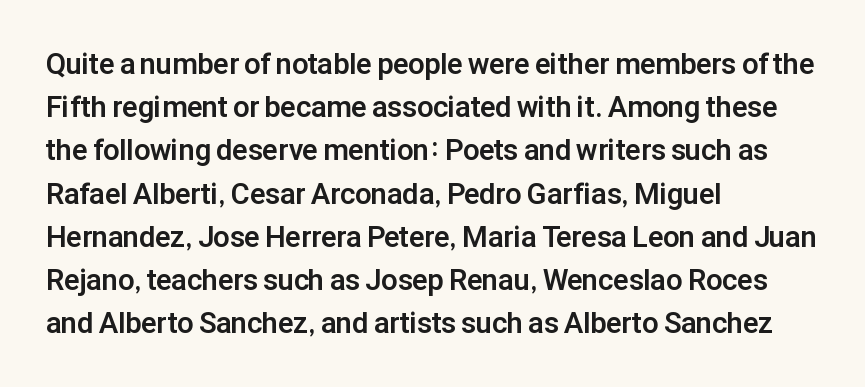
{"serif": "no", "italic": "no", "bold": "yes", "weight": "bold", "width": "normal", "stroke_contrast": "low", "x_height": "medium", "monospaced": "no", "underline": "no", "align": "left", "line_spacing": "normal", "line_spacing_ratio": 1.49, "letter_spacing": "normal", "letter_spacing_em": 0.0, "glyph_px": 29}
